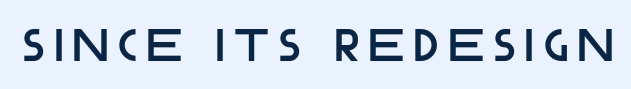
The image shows 46 px sans-serif type, upright; set unusually wide letter spacing (+0.22 em), not underlined; low stroke contrast and a large x-height.
